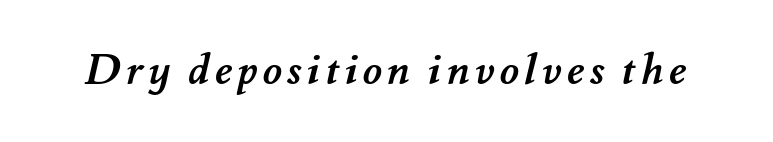
{"bold": "yes", "weight": "semibold", "width": "normal", "stroke_contrast": "medium", "x_height": "small", "monospaced": "no", "underline": "no", "glyph_px": 42}
